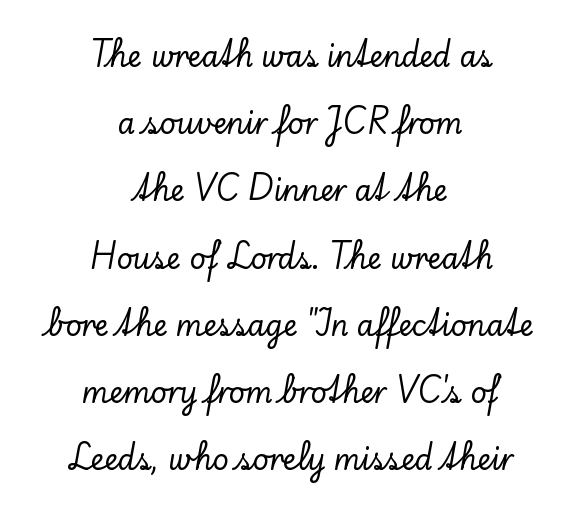
{"serif": "yes", "width": "normal", "stroke_contrast": "low", "x_height": "small", "monospaced": "no", "underline": "no", "align": "center", "line_spacing": "loose", "line_spacing_ratio": 2.4, "letter_spacing": "normal", "letter_spacing_em": 0.0, "glyph_px": 28}
